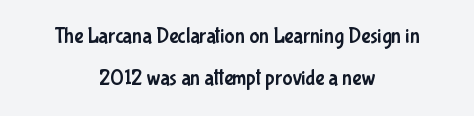
{"italic": "no", "underline": "no", "align": "center", "line_spacing": "loose", "line_spacing_ratio": 2.01, "letter_spacing": "normal", "letter_spacing_em": 0.0, "glyph_px": 21}
